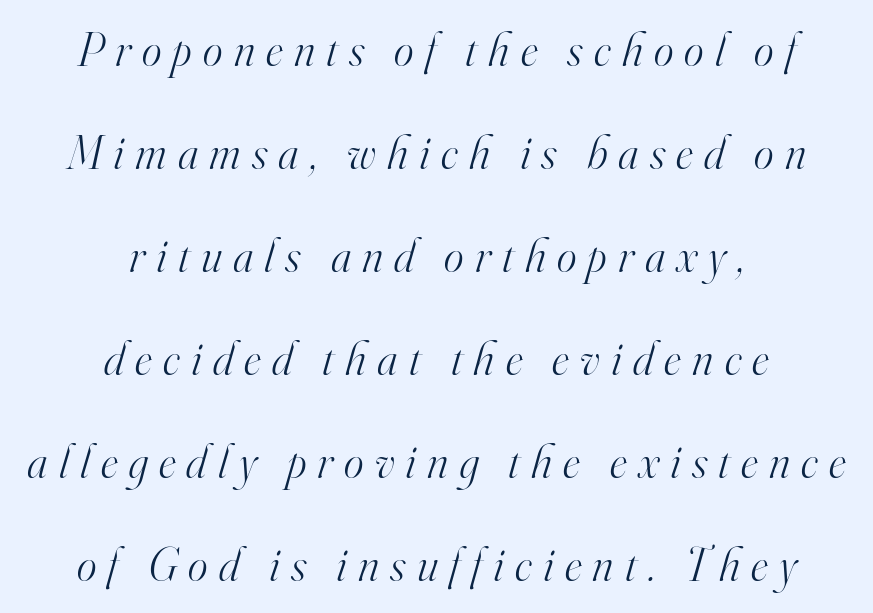
The image shows 47 px light serif type, italic (leaning right); set centered, loose line spacing (2.19x), unusually wide letter spacing (+0.24 em), not underlined; high stroke contrast and a small x-height.
